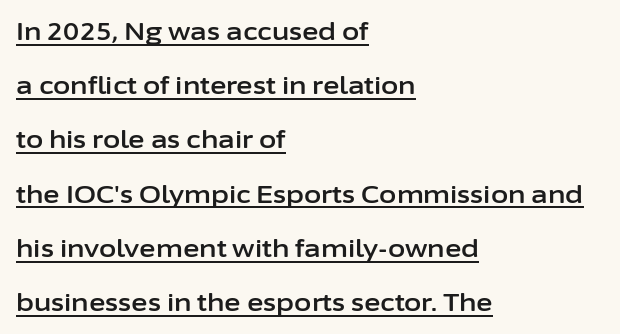
Q: Is the text italic (slanted)? A: No, it is upright.
Q: Is the text underlined? A: Yes.
Q: How is the paragraph aligned? A: Left-aligned.
Q: Is the spacing between letters normal or unusually wide? A: Normal.
Q: Is the spacing between lines tight, normal or loose? A: Loose.
